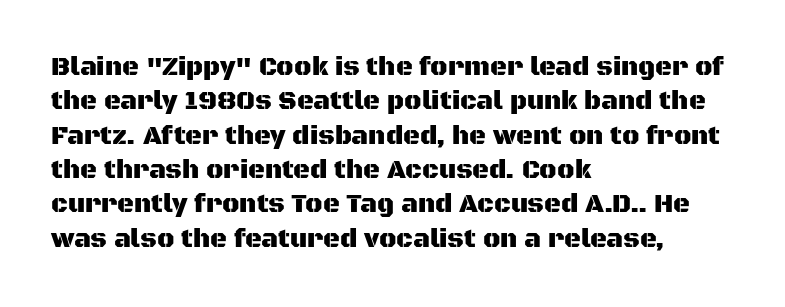
Here the glyphs are tracked normally, forming tight word shapes. Notice how the passage keeps a crisp vertical edge on the left only. A normal amount of white space separates one row of letters from the next. The string is rendered with underlining switched off.
